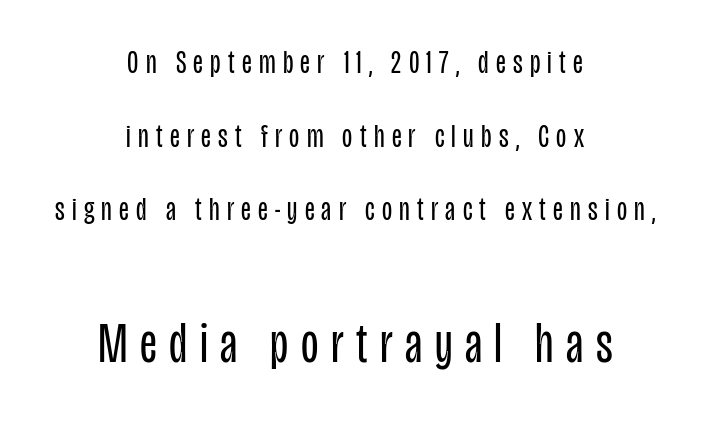
Q: Is the text bold? A: No.
Q: Is the text italic (slanted)? A: No, it is upright.
Q: Is the typeface a serif or a sans-serif typeface? A: Sans-serif.
Q: Is the text underlined? A: No.
Q: How is the paragraph aligned? A: Centered.
Q: Is the spacing between letters normal or unusually wide? A: Unusually wide.
Q: Is the spacing between lines tight, normal or loose? A: Loose.
Q: Which block of text is set in a larger size, the first (top) or the second (bottom)? A: The second (bottom) one.
Q: Width (condensed, normal, or wide)? A: Condensed.
Q: Stroke contrast? A: Low.
Q: x-height? A: Large.
Q: Monospaced? A: No.
